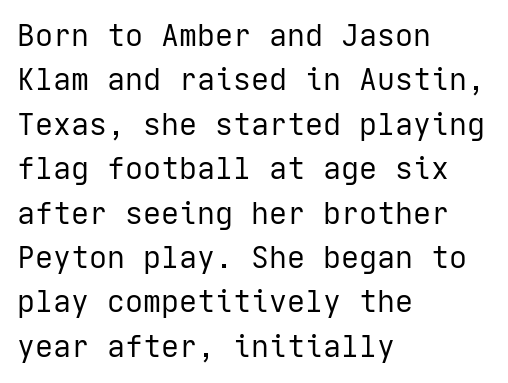
This rendering uses left alignment, leaving the right contour irregular. Check under the words: just untouched page. This sample uses an upright cut, with every glyph sitting square on the baseline. The vertical gap from one line to the next is medium. The strokes carry an ordinary text weight at most. Characters follow at the spacing the type designer built in.
